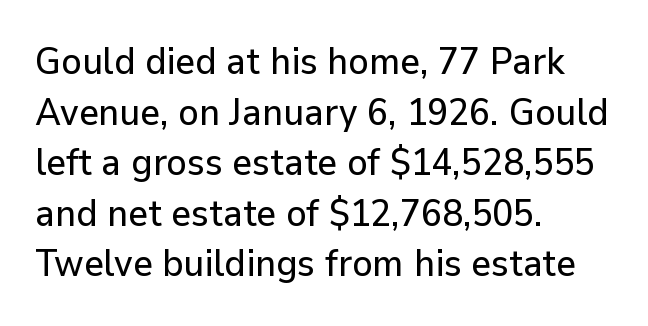
Q: Is the text italic (slanted)? A: No, it is upright.
Q: Is the typeface a serif or a sans-serif typeface? A: Sans-serif.
Q: Is the text underlined? A: No.
Q: How is the paragraph aligned? A: Left-aligned.
Q: Is the spacing between letters normal or unusually wide? A: Normal.
Q: Is the spacing between lines tight, normal or loose? A: Normal.
Q: Width (condensed, normal, or wide)? A: Normal.
Q: Stroke contrast? A: Low.
Q: x-height? A: Medium.
Q: Monospaced? A: No.
